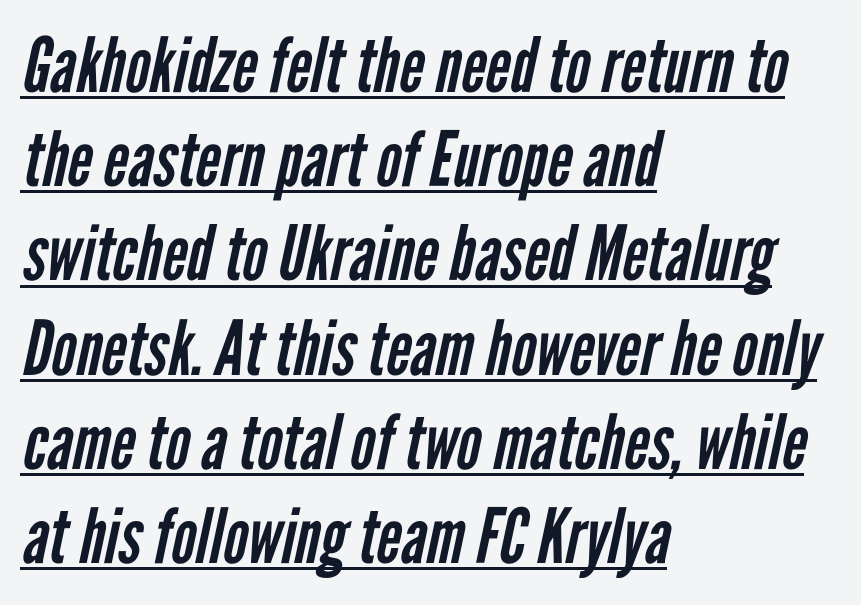
Q: Is the text bold? A: No.
Q: Is the typeface a serif or a sans-serif typeface? A: Sans-serif.
Q: Is the text underlined? A: Yes.
Q: How is the paragraph aligned? A: Left-aligned.
Q: Is the spacing between letters normal or unusually wide? A: Normal.
Q: Width (condensed, normal, or wide)? A: Condensed.
Q: Stroke contrast? A: Low.
Q: x-height? A: Medium.
Q: Monospaced? A: No.
